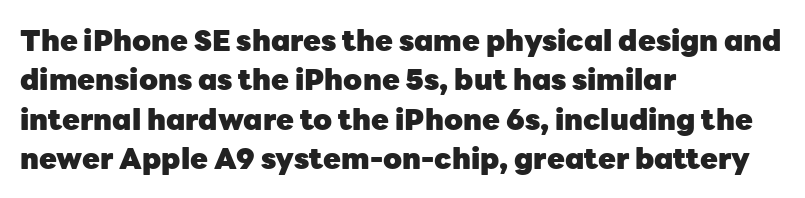
Q: Is the text bold? A: Yes.
Q: Is the text italic (slanted)? A: No, it is upright.
Q: Is the typeface a serif or a sans-serif typeface? A: Sans-serif.
Q: Is the text underlined? A: No.
Q: How is the paragraph aligned? A: Left-aligned.
Q: Is the spacing between letters normal or unusually wide? A: Normal.
Q: Is the spacing between lines tight, normal or loose? A: Normal.
Q: Width (condensed, normal, or wide)? A: Normal.
Q: Stroke contrast? A: Low.
Q: x-height? A: Medium.
Q: Monospaced? A: No.
